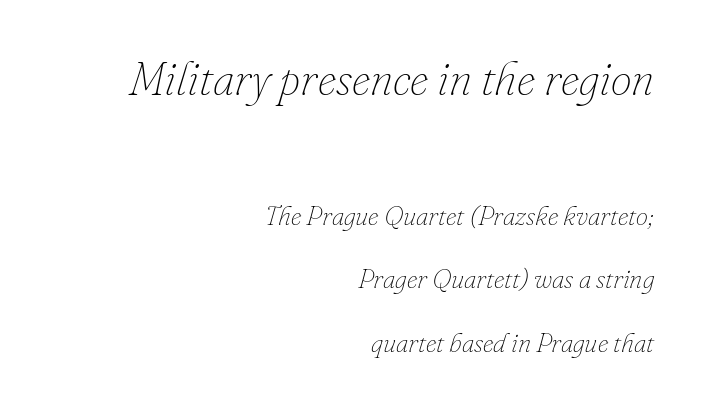
Counters stay open thanks to moderate or lighter strokes. Spacing verdict: proportional, widths tailored to each character. Summary of vertical rhythm: relaxed, with wide interline spacing. Plain, unruled lines of type.
